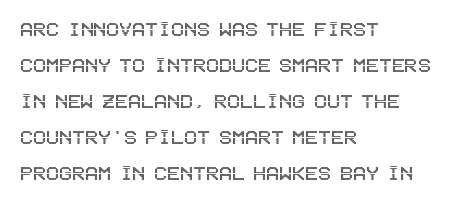
The image shows 24 px text type, upright; set left-aligned, normal line spacing (1.5x), normal letter spacing, not underlined.
